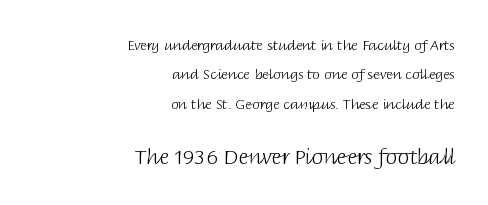
Bold? No — there's no thickening of the strokes. The type sits square on the baseline with zero lean. Casual observation: everything's shoved over to the right. The type is set solid horizontally, with unmodified tracking. A student would notice the bottom passage is typeset larger than what precedes it.
